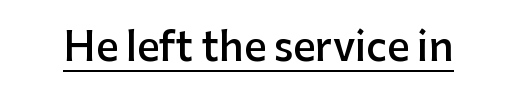
{"serif": "no", "italic": "no", "bold": "semi", "weight": "semibold", "width": "normal", "stroke_contrast": "low", "x_height": "medium", "monospaced": "no", "underline": "yes", "letter_spacing": "normal", "letter_spacing_em": 0.0, "glyph_px": 39}
